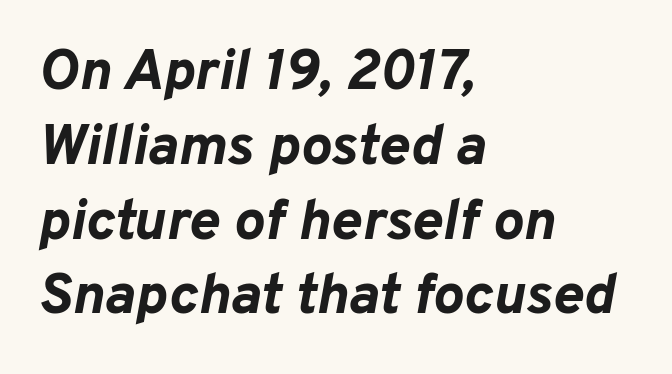
Q: Is the text bold? A: Yes.
Q: Is the text italic (slanted)? A: Yes, it leans right by about 10 degrees.
Q: Is the text underlined? A: No.
Q: How is the paragraph aligned? A: Left-aligned.
Q: Is the spacing between letters normal or unusually wide? A: Normal.
Q: Is the spacing between lines tight, normal or loose? A: Normal.
Q: Width (condensed, normal, or wide)? A: Normal.
Q: Stroke contrast? A: Low.
Q: x-height? A: Medium.
Q: Monospaced? A: No.
